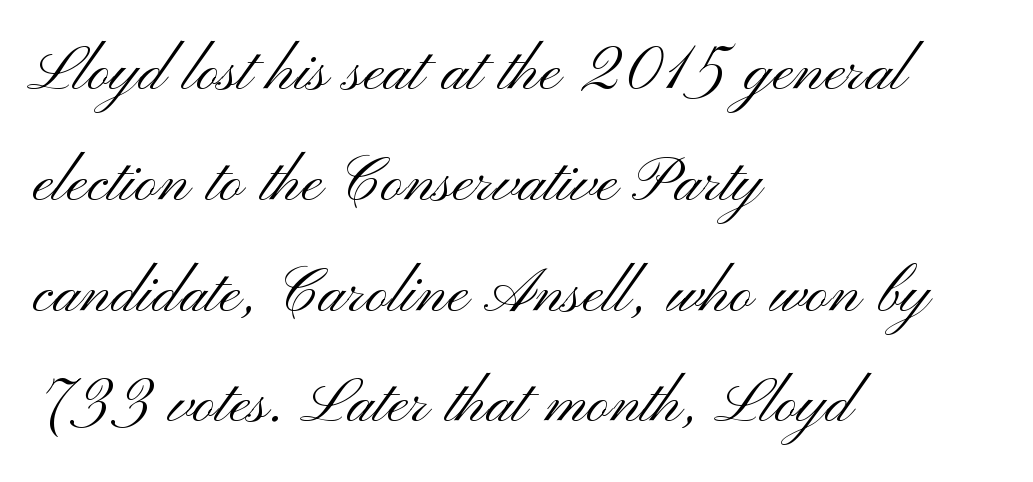
Q: Is the text bold? A: No.
Q: Is the text italic (slanted)? A: Yes.
Q: Is the typeface a serif or a sans-serif typeface? A: Sans-serif.
Q: Is the text underlined? A: No.
Q: How is the paragraph aligned? A: Left-aligned.
Q: Is the spacing between letters normal or unusually wide? A: Normal.
Q: Is the spacing between lines tight, normal or loose? A: Normal.
Q: Width (condensed, normal, or wide)? A: Wide.
Q: Stroke contrast? A: Medium.
Q: x-height? A: Small.
Q: Monospaced? A: No.
